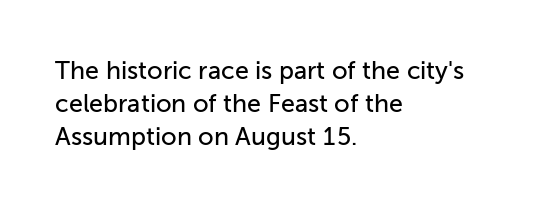
Students, observe: this is what conventionally led text looks like. Look at the tracking — it's just the regular setting, nothing added. The paragraph has a hard left edge and a soft right edge. Check under the words: just untouched page. The lettering holds an erect, upright posture throughout.
